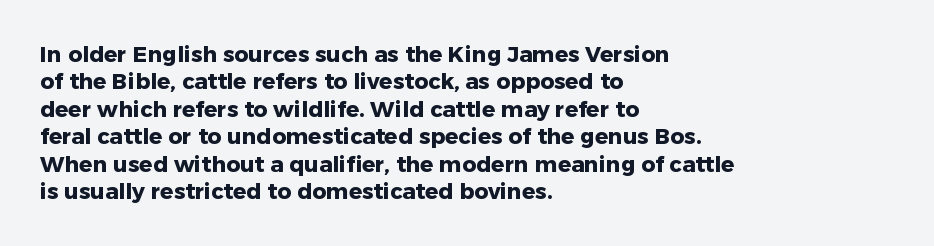
Q: Is the text bold? A: Yes.
Q: Is the text italic (slanted)? A: No, it is upright.
Q: Is the text underlined? A: No.
Q: How is the paragraph aligned? A: Left-aligned.
Q: Is the spacing between letters normal or unusually wide? A: Normal.
Q: Is the spacing between lines tight, normal or loose? A: Normal.
